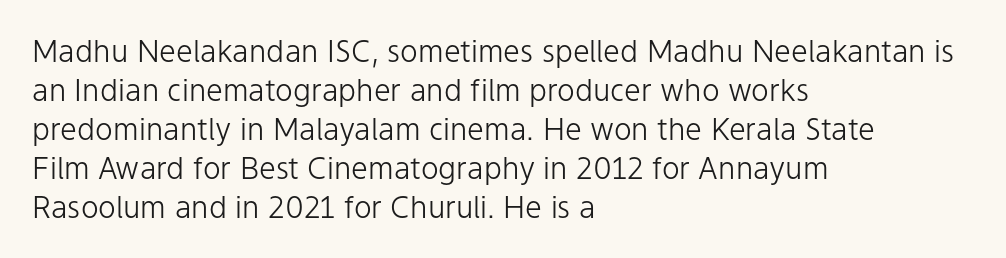
{"serif": "no", "italic": "no", "bold": "no", "weight": "light", "width": "normal", "stroke_contrast": "low", "x_height": "medium", "monospaced": "no", "underline": "no", "align": "left", "line_spacing": "normal", "line_spacing_ratio": 1.3, "letter_spacing": "normal", "letter_spacing_em": 0.0, "glyph_px": 30}
